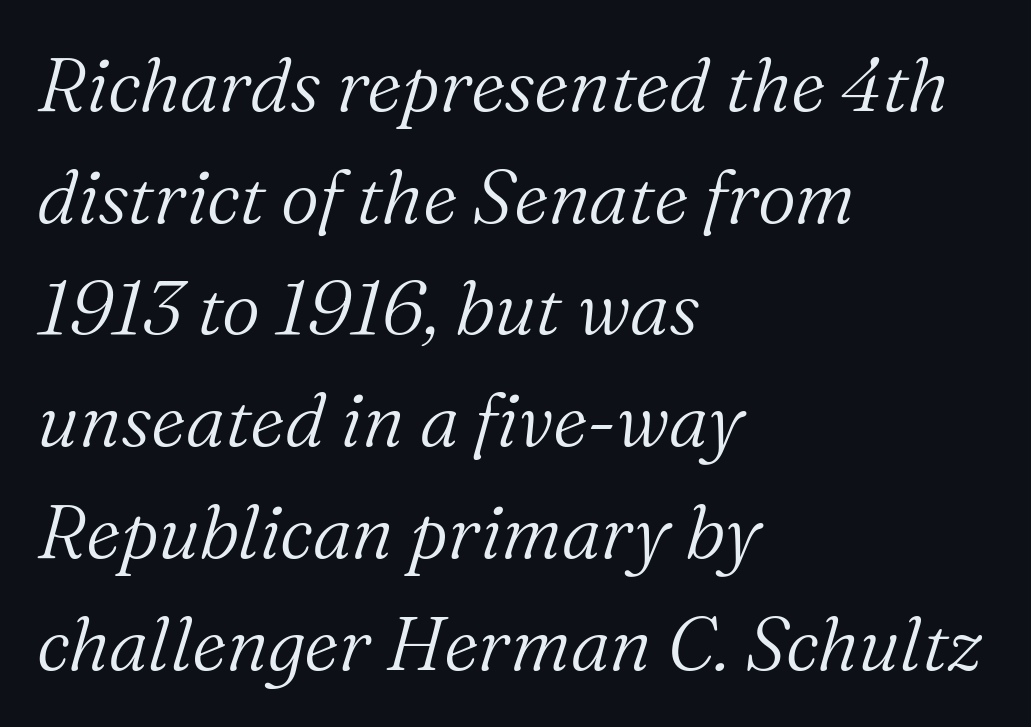
Varying glyph widths throughout — classic text-font behaviour. Quick note: interline space is typical. No extra ink here — the face is not bold. No word sits above an underline. Little horizontal feet cap the strokes, marking this as serif type.
